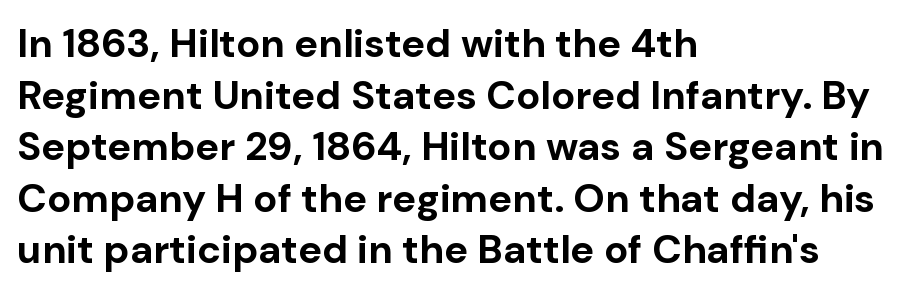
{"serif": "no", "italic": "no", "bold": "yes", "weight": "bold", "width": "normal", "stroke_contrast": "low", "x_height": "medium", "monospaced": "no", "underline": "no", "align": "left", "line_spacing": "normal", "line_spacing_ratio": 1.29, "letter_spacing": "normal", "letter_spacing_em": 0.0, "glyph_px": 40}
